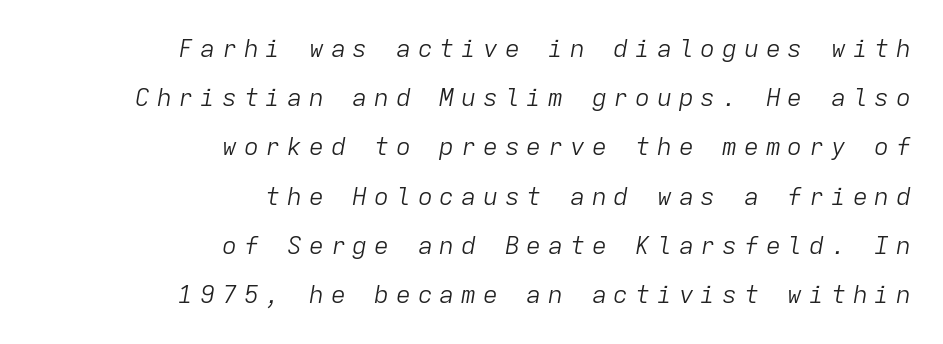
Q: Is the text bold? A: No.
Q: Is the text italic (slanted)? A: Yes, it leans right by about 9 degrees.
Q: Is the text underlined? A: No.
Q: How is the paragraph aligned? A: Right-aligned.
Q: Is the spacing between letters normal or unusually wide? A: Unusually wide.
Q: Is the spacing between lines tight, normal or loose? A: Loose.
